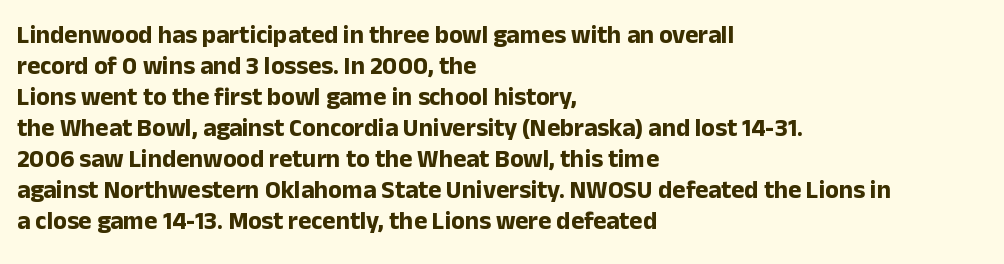
The image shows 25 px bold type, upright; set left-aligned, line spacing 1.24x, normal letter spacing, not underlined.
